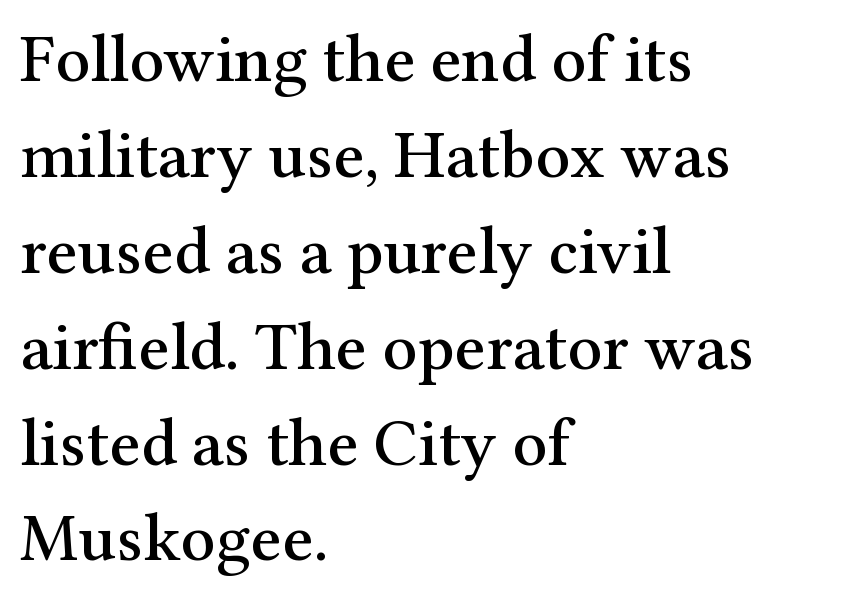
{"serif": "yes", "italic": "no", "width": "normal", "stroke_contrast": "medium", "x_height": "medium", "monospaced": "no", "underline": "no", "align": "left", "line_spacing": "normal", "line_spacing_ratio": 1.41, "letter_spacing": "normal", "letter_spacing_em": 0.0, "glyph_px": 68}
